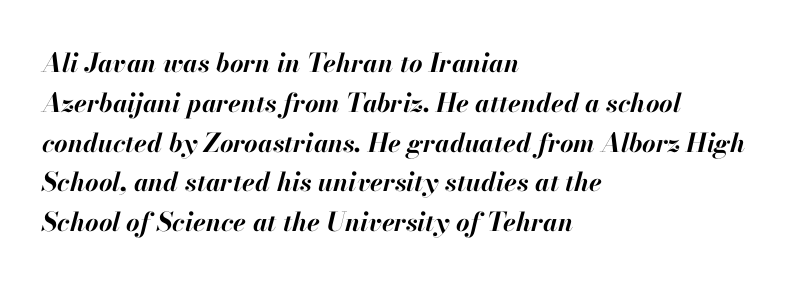
One-word summary of the alignment: left. The axis of the letterforms is tilted away from vertical. Rows of type keep a routine distance in the vertical direction. Between one letter and the next there's only the usual sliver of space.
